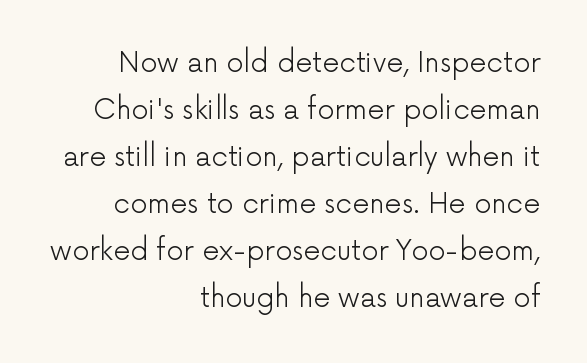
Q: Is the text bold? A: No.
Q: Is the text italic (slanted)? A: No, it is upright.
Q: Is the text underlined? A: No.
Q: How is the paragraph aligned? A: Right-aligned.
Q: Is the spacing between letters normal or unusually wide? A: Normal.
